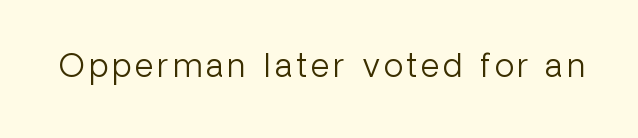
Are there feet on the stems? There aren't — it's a sans. Just letters on the line, the space beneath them empty. The lettering stays uniformly vertical, giving the passage a roman look. The weight tops out at a normal text grade. Character widths vary here, with narrow letters taking less room than wide ones.
